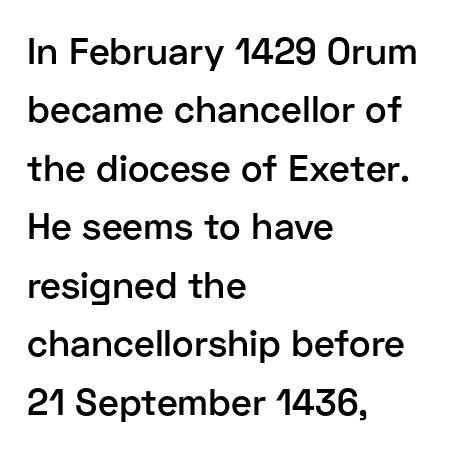
Q: Is the text bold? A: Semi-bold.
Q: Is the text italic (slanted)? A: No, it is upright.
Q: Is the typeface a serif or a sans-serif typeface? A: Sans-serif.
Q: Is the text underlined? A: No.
Q: How is the paragraph aligned? A: Left-aligned.
Q: Is the spacing between letters normal or unusually wide? A: Normal.
Q: Is the spacing between lines tight, normal or loose? A: Normal.
Q: Width (condensed, normal, or wide)? A: Normal.
Q: Stroke contrast? A: Low.
Q: x-height? A: Medium.
Q: Monospaced? A: No.
